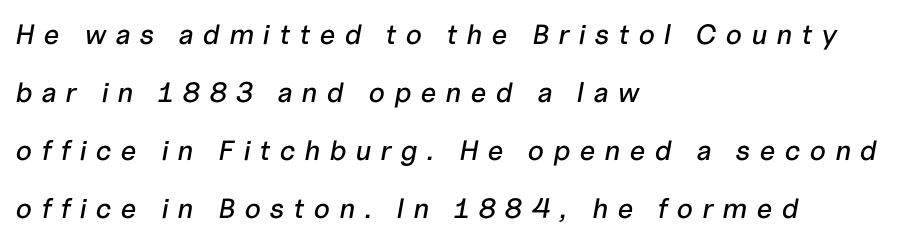
{"italic": "yes", "lean": "right", "slant_degrees": 10, "width": "normal", "stroke_contrast": "low", "x_height": "medium", "monospaced": "no", "underline": "no", "align": "left", "line_spacing": "loose", "line_spacing_ratio": 2.07, "letter_spacing": "wide", "letter_spacing_em": 0.32, "glyph_px": 28}
